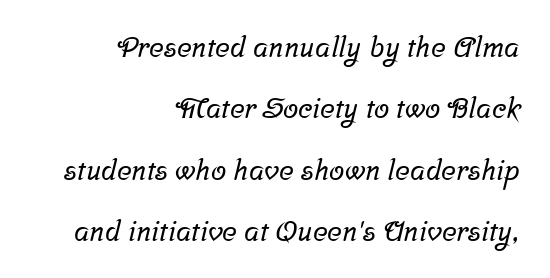
The image shows 28 px text type; set right-aligned, loose line spacing (2.19x), normal letter spacing, not underlined; low stroke contrast and a medium x-height.
